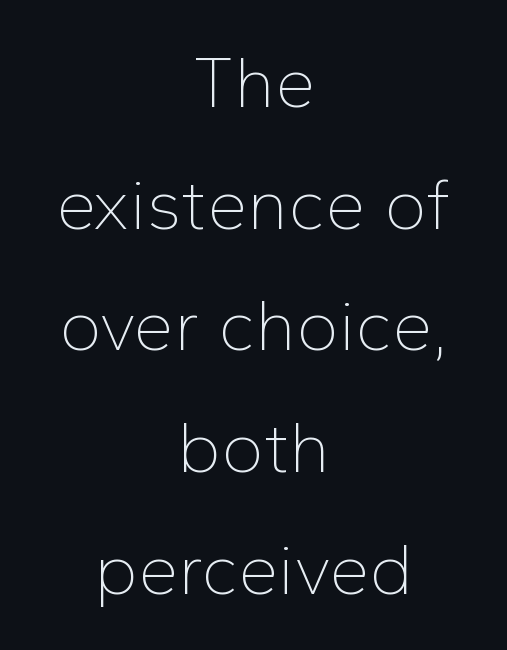
The image shows 72 px thin sans-serif type, upright; set centered, normal line spacing (1.69x), normal letter spacing, not underlined; low stroke contrast and a medium x-height.
